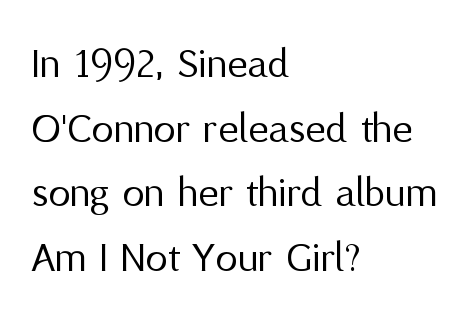
Q: Is the text bold? A: No.
Q: Is the text italic (slanted)? A: No, it is upright.
Q: Is the typeface a serif or a sans-serif typeface? A: Sans-serif.
Q: Is the text underlined? A: No.
Q: How is the paragraph aligned? A: Left-aligned.
Q: Is the spacing between letters normal or unusually wide? A: Normal.
Q: Is the spacing between lines tight, normal or loose? A: Normal.
Q: Width (condensed, normal, or wide)? A: Normal.
Q: Stroke contrast? A: Medium.
Q: x-height? A: Medium.
Q: Monospaced? A: No.
